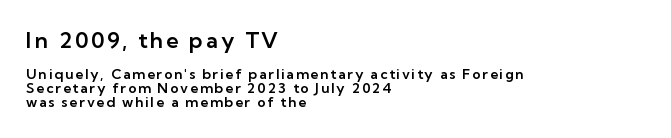
The words here are not underlined. Quick note: interline space is minimal. The passage is arranged the way most books set body copy — flush left. Unlike italic type, these characters show no tilt at all. Is the lower block the larger one? No — the upper block carries the bigger type.
